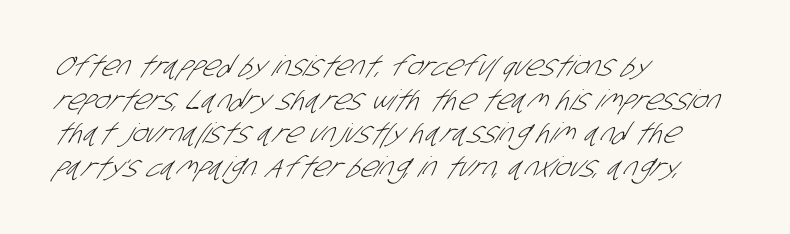
The image shows 28 px light, condensed sans-serif type; set left-aligned, line spacing 1.2x, normal letter spacing, not underlined; low stroke contrast and a large x-height.
